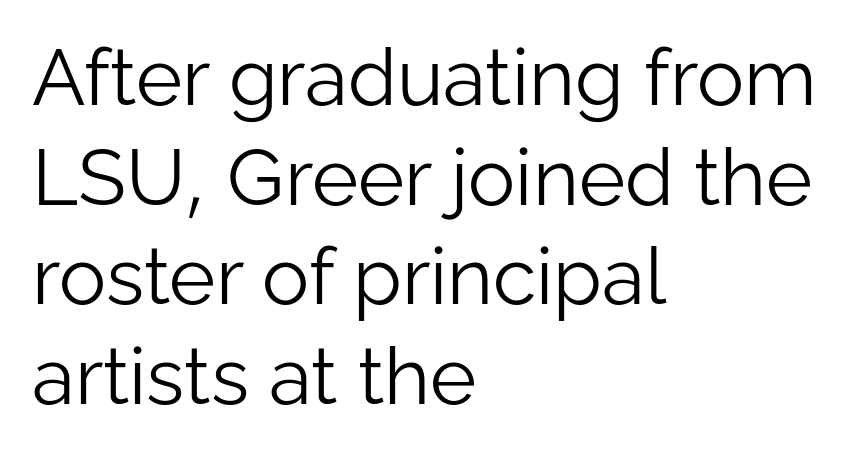
{"serif": "no", "italic": "no", "bold": "no", "weight": "light", "width": "normal", "stroke_contrast": "low", "x_height": "medium", "monospaced": "no", "underline": "no", "align": "left", "line_spacing": "normal", "line_spacing_ratio": 1.26, "letter_spacing": "normal", "letter_spacing_em": 0.0, "glyph_px": 79}
